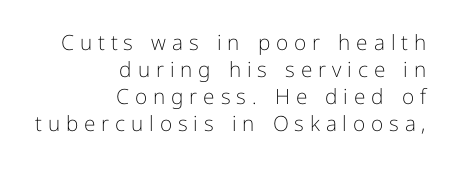
Q: Is the text bold? A: No.
Q: Is the text italic (slanted)? A: No, it is upright.
Q: Is the text underlined? A: No.
Q: How is the paragraph aligned? A: Right-aligned.
Q: Is the spacing between letters normal or unusually wide? A: Unusually wide.
Q: Is the spacing between lines tight, normal or loose? A: Normal.
